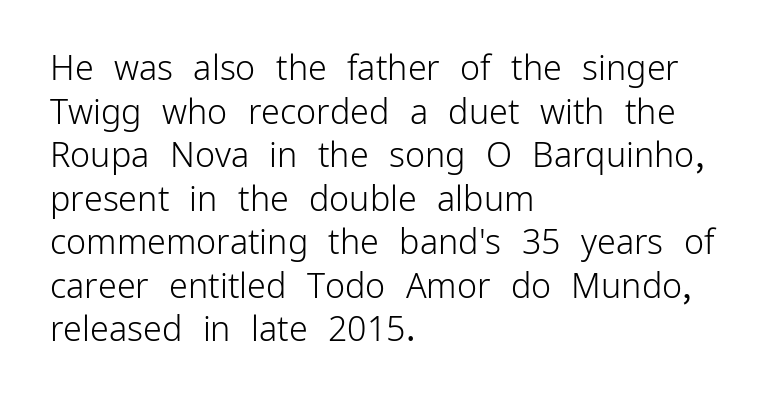
Check under the words: just untouched page. Caption: standard tracking, unaltered. Summary of vertical rhythm: regular, with standard interline spacing. This sample has the flowing, uneven cadence of proportional lettering. Typographically, this falls in the sans-serif category.
